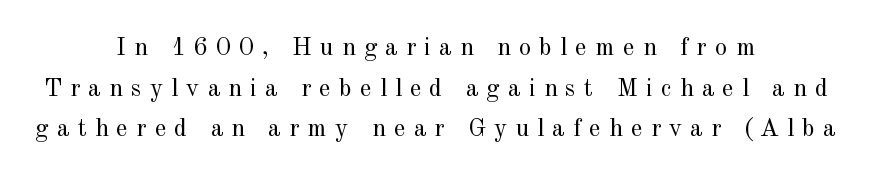
The image shows 25 px text type, upright; set centered, normal line spacing (1.63x), unusually wide letter spacing (+0.33 em), not underlined.
